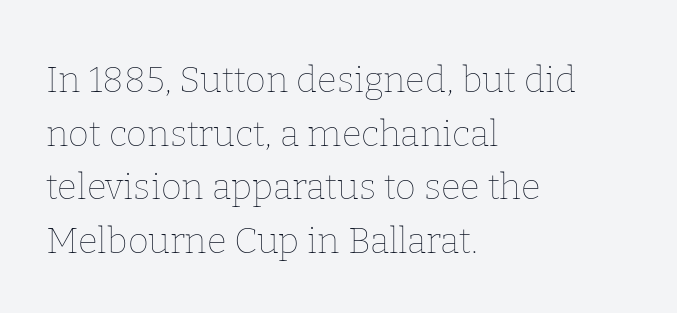
Q: Is the text bold? A: No.
Q: Is the text italic (slanted)? A: No, it is upright.
Q: Is the text underlined? A: No.
Q: How is the paragraph aligned? A: Left-aligned.
Q: Is the spacing between letters normal or unusually wide? A: Normal.
Q: Is the spacing between lines tight, normal or loose? A: Normal.
Q: Width (condensed, normal, or wide)? A: Normal.
Q: Stroke contrast? A: Low.
Q: x-height? A: Medium.
Q: Monospaced? A: No.
